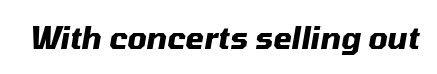
The image shows 30 px heavy type, italic (leaning right); set normal letter spacing, not underlined; medium stroke contrast and a medium x-height.
